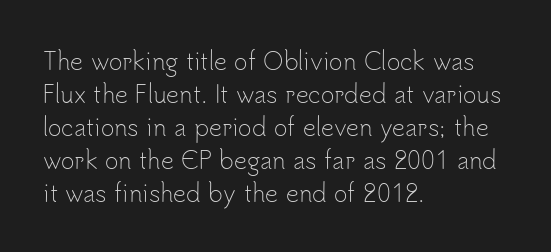
{"italic": "no", "bold": "no", "underline": "no", "align": "left", "line_spacing": "normal", "line_spacing_ratio": 1.43, "letter_spacing": "normal", "letter_spacing_em": 0.0, "glyph_px": 23}
